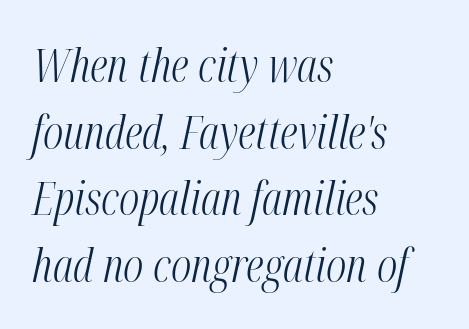
Alignment: flush left. Think standard paragraph weight, or any step lighter than that. A typesetter would mark this as italic. The gaps between neighbouring characters are ordinary and unremarkable.
